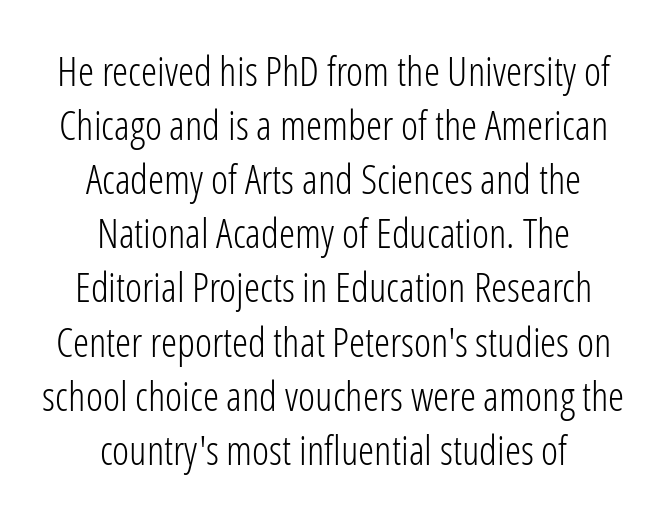
The image shows 41 px light, condensed sans-serif type, upright; set centered, normal line spacing (1.32x), normal letter spacing, not underlined; low stroke contrast and a medium x-height.
